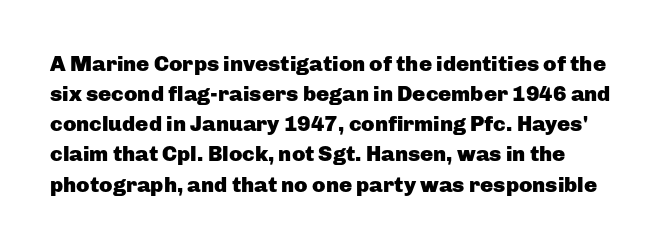
Q: Is the text bold? A: Yes.
Q: Is the text italic (slanted)? A: No, it is upright.
Q: Is the text underlined? A: No.
Q: Is the spacing between letters normal or unusually wide? A: Normal.
Q: Is the spacing between lines tight, normal or loose? A: Normal.
